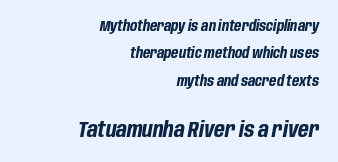
Line ends are locked; line starts wander. The passage shown begins with its smaller block and ends with its larger one. Students, this is bold: see how much ink each stroke carries. Does the lettering tilt? It does — this is italic. Spacing between characters is what you'd get straight out of the box.
